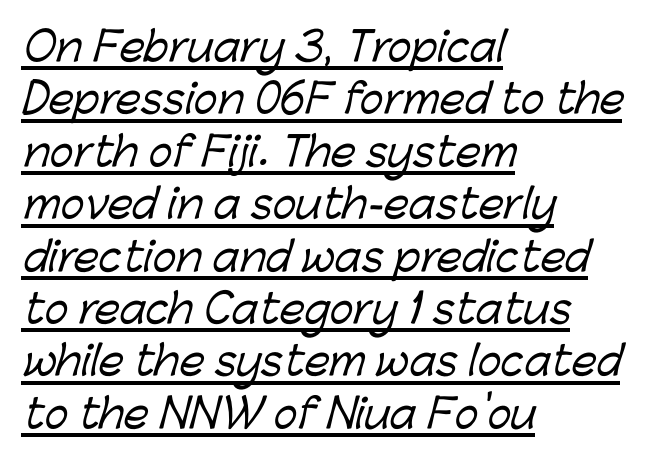
Where is the straight margin? On the left. Quick note: interline space is typical. This sample has the flowing, uneven cadence of proportional lettering. This is underlined copy, the kind a proofreader might mark for attention.
